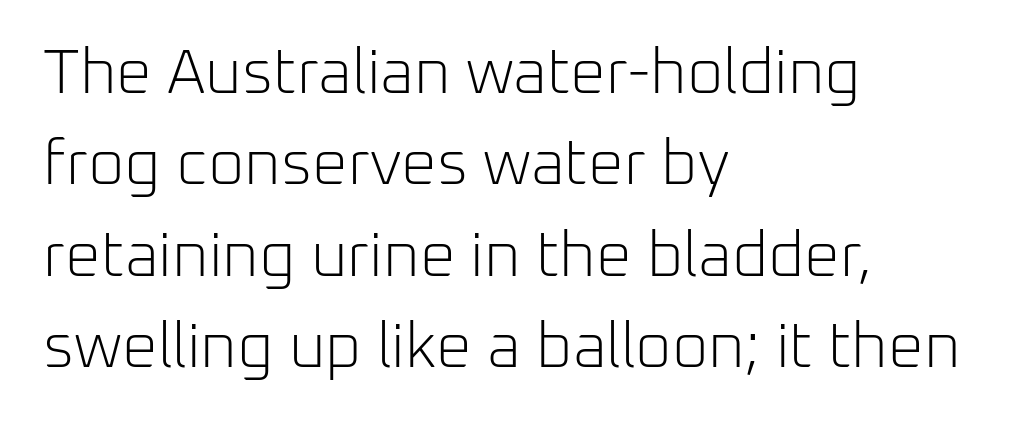
Notice how the passage keeps a crisp vertical edge on the left only. Bare-footed words on every line. Successive baselines arrive at the customary interval. Each letter keeps its own natural width here, so spacing adapts to shape. Here the glyphs are tracked normally, forming tight word shapes.
